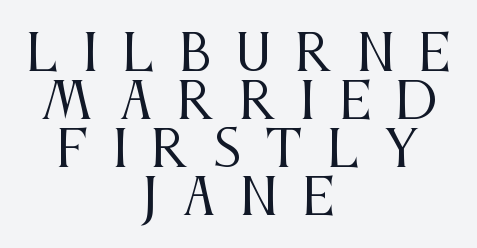
Q: Is the text bold? A: No.
Q: Is the text italic (slanted)? A: No, it is upright.
Q: Is the typeface a serif or a sans-serif typeface? A: Serif.
Q: Is the text underlined? A: No.
Q: How is the paragraph aligned? A: Centered.
Q: Is the spacing between letters normal or unusually wide? A: Unusually wide.
Q: Is the spacing between lines tight, normal or loose? A: Tight.
Q: Width (condensed, normal, or wide)? A: Condensed.
Q: Stroke contrast? A: Medium.
Q: x-height? A: Large.
Q: Monospaced? A: No.
